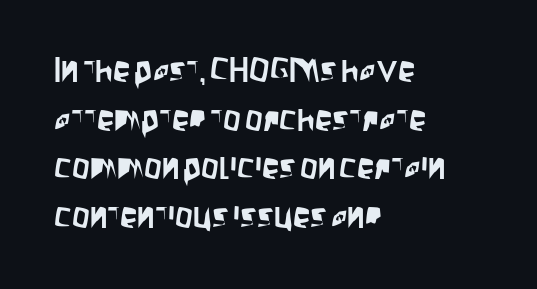
The image shows 35 px condensed sans-serif type, upright; set left-aligned, normal line spacing (1.39x), normal letter spacing, not underlined; low stroke contrast and a large x-height.
